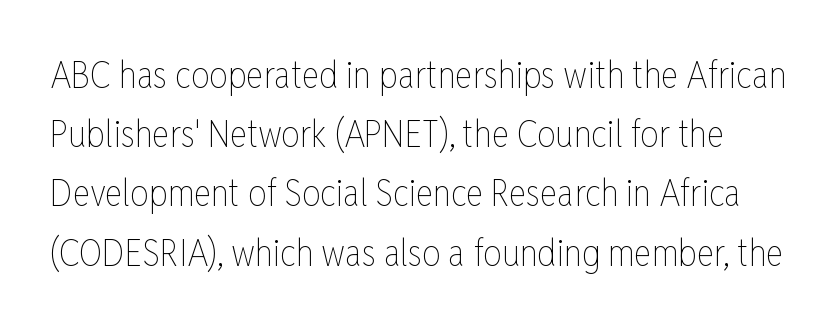
The image shows 37 px thin, condensed type, upright; set normal line spacing (1.6x), normal letter spacing, not underlined; low stroke contrast and a medium x-height.
